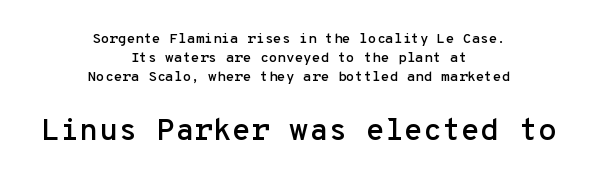
The specimen reads as upright at a glance. Small over large — that's the arrangement of the two blocks here. Whoever set this chose a conventional vertical rhythm. Line starts and ends both wander, symmetrically.
